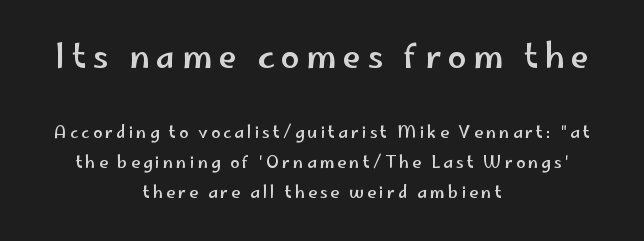
The image shows 33 px wide sans-serif type, upright; set centered, line spacing 1.89x, unusually wide letter spacing (+0.2 em), not underlined; the first (top) block is 2.06x larger; low stroke contrast and a small x-height.
